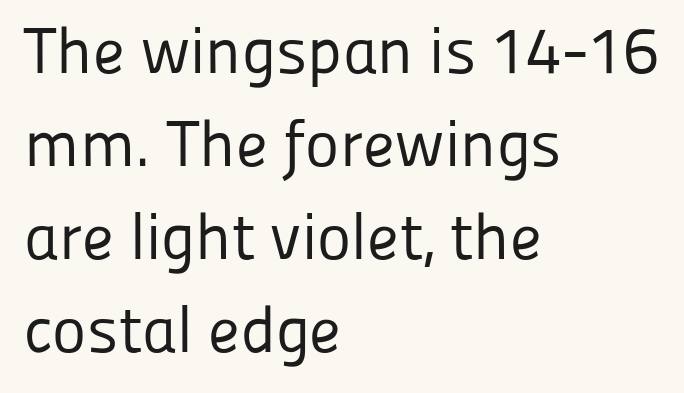
{"serif": "no", "italic": "no", "bold": "no", "weight": "regular", "width": "normal", "stroke_contrast": "low", "x_height": "medium", "monospaced": "no", "underline": "no", "align": "left", "line_spacing": "normal", "line_spacing_ratio": 1.43, "letter_spacing": "normal", "letter_spacing_em": 0.0, "glyph_px": 65}
